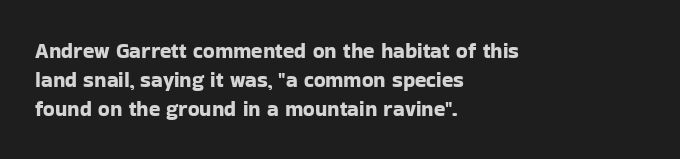
The image shows 21 px text type, upright; set left-aligned, normal line spacing (1.37x), normal letter spacing, not underlined.
